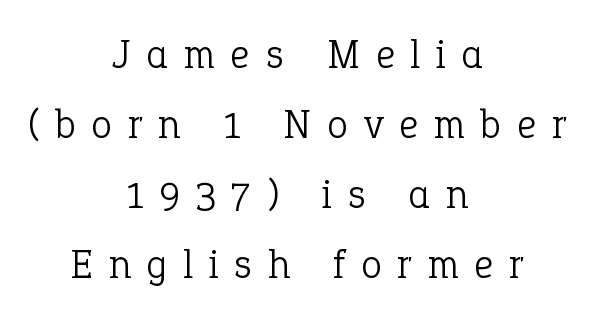
{"serif": "yes", "italic": "no", "bold": "no", "weight": "light", "width": "normal", "stroke_contrast": "low", "x_height": "medium", "monospaced": "no", "underline": "no", "align": "center", "line_spacing_ratio": 1.71, "letter_spacing": "wide", "letter_spacing_em": 0.4, "glyph_px": 41}
